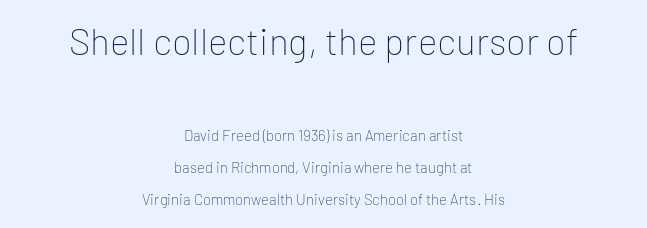
Character size in the leading block exceeds that of the trailing block. These lines stand farther apart than default settings would place them. The passage shown is typed in a proportional face where columns would drift. These lines are centered, leaving both edges ragged. Glance below the letters and you will spot only blank space.
